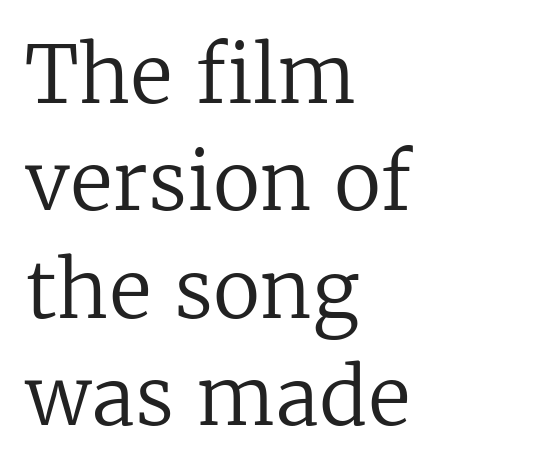
{"serif": "yes", "italic": "no", "bold": "no", "weight": "regular", "width": "normal", "stroke_contrast": "low", "x_height": "medium", "monospaced": "no", "underline": "no", "align": "left", "line_spacing": "normal", "line_spacing_ratio": 1.36, "letter_spacing": "normal", "letter_spacing_em": 0.0, "glyph_px": 79}
